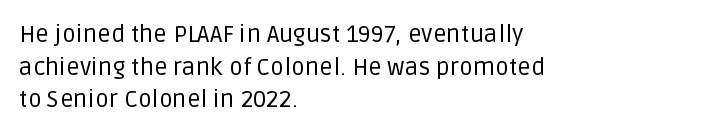
{"italic": "no", "bold": "no", "underline": "no", "align": "left", "line_spacing": "normal", "line_spacing_ratio": 1.36, "letter_spacing": "normal", "letter_spacing_em": 0.0, "glyph_px": 24}
